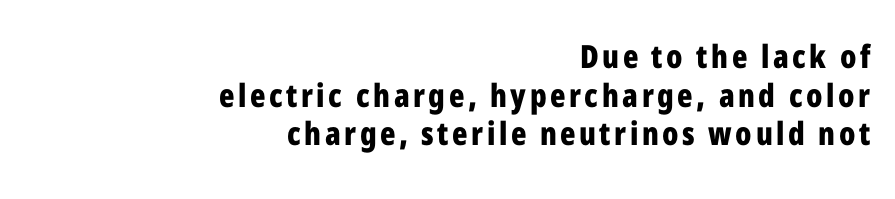
Any mark beneath the type? The region is blank. As a designer I'd log this as weight 700, bold. The lettering stays uniformly vertical, giving the passage a roman look. Here the designer chose a conventional face with non-uniform glyph widths. Is this a sans? Yes — the strokes have no serifs.
